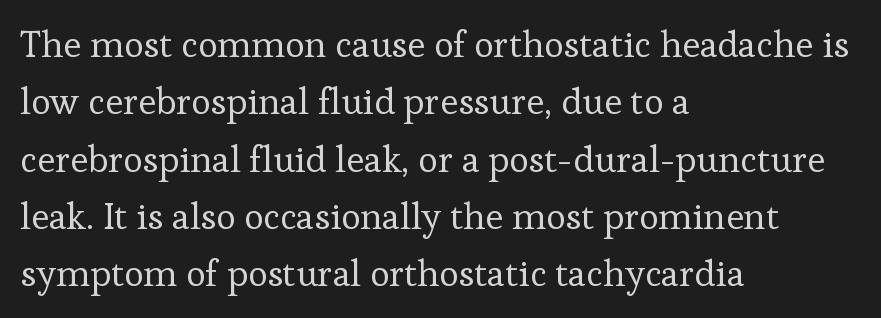
The setting favours the left margin, as ordinary paragraphs usually do. Note the varied advance widths — an 'i' is clearly narrower than an 'm'. The face used here is rendered with its standard letterfit. Heaviness? Minimal to ordinary, like unemphasized prose. Summary of vertical rhythm: regular, with standard interline spacing. A roman cut, with each character standing at attention.
